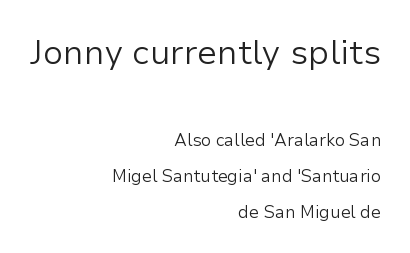
Decoration check: the copy has no underline. Is the letter spacing exaggerated? No — it looks like the ordinary default. The face used here is proportionally spaced, like ordinary book or web type. This rendering employs a face without finishing strokes, i.e., a sans-serif.
